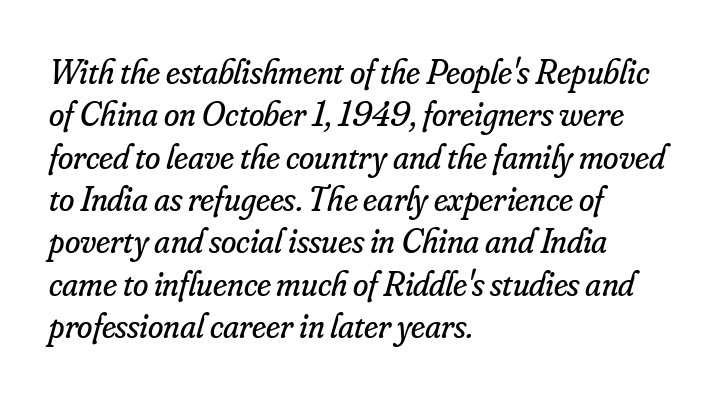
The image shows 35 px regular-weight serif type, italic (leaning right); set left-aligned, line spacing 1.21x, normal letter spacing, not underlined; low stroke contrast and a small x-height.
